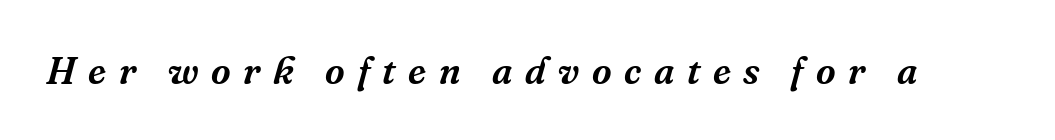
{"serif": "yes", "italic": "yes", "lean": "right", "slant_degrees": 16, "width": "normal", "stroke_contrast": "medium", "x_height": "medium", "monospaced": "no", "underline": "no", "letter_spacing": "wide", "letter_spacing_em": 0.33, "glyph_px": 38}
